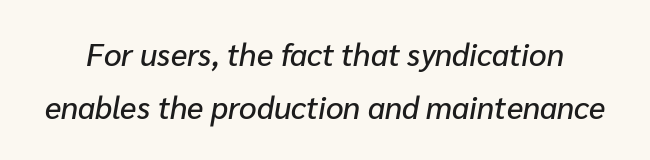
{"italic": "yes", "lean": "right", "slant_degrees": 10, "width": "normal", "stroke_contrast": "low", "x_height": "medium", "monospaced": "no", "underline": "no", "line_spacing_ratio": 1.72, "letter_spacing": "normal", "letter_spacing_em": 0.0, "glyph_px": 31}
